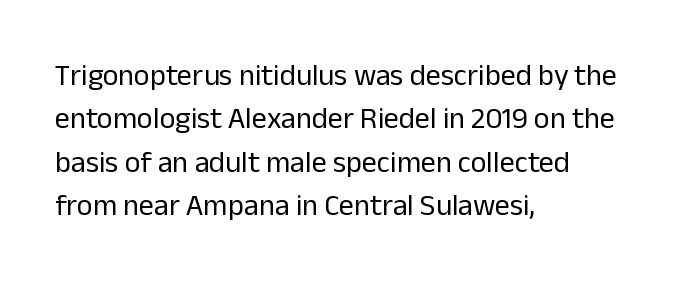
{"serif": "no", "italic": "no", "bold": "no", "weight": "regular", "width": "normal", "stroke_contrast": "low", "x_height": "medium", "monospaced": "no", "underline": "no", "align": "left", "line_spacing": "normal", "line_spacing_ratio": 1.45, "letter_spacing": "normal", "letter_spacing_em": 0.0, "glyph_px": 30}
